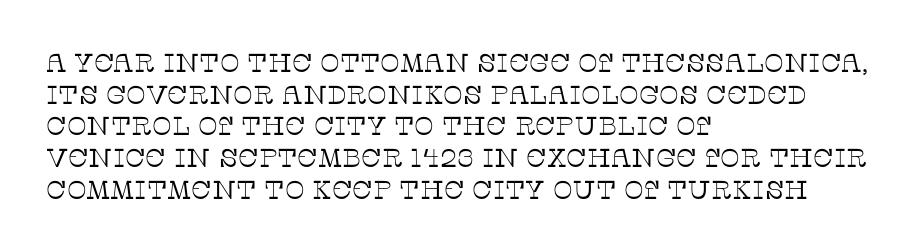
Q: Is the text bold? A: No.
Q: Is the text italic (slanted)? A: No, it is upright.
Q: Is the text underlined? A: No.
Q: How is the paragraph aligned? A: Left-aligned.
Q: Is the spacing between letters normal or unusually wide? A: Normal.
